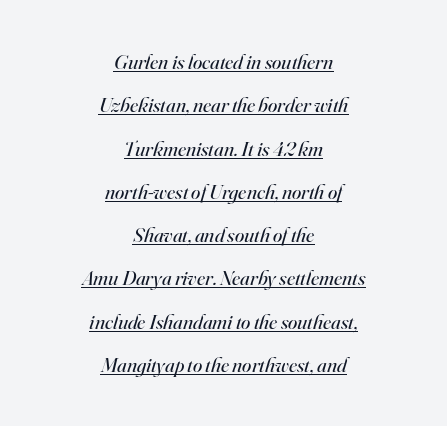
Q: Is the text bold? A: No.
Q: Is the text italic (slanted)? A: Yes, it leans right by about 16 degrees.
Q: Is the text underlined? A: Yes.
Q: How is the paragraph aligned? A: Centered.
Q: Is the spacing between letters normal or unusually wide? A: Normal.
Q: Is the spacing between lines tight, normal or loose? A: Loose.
